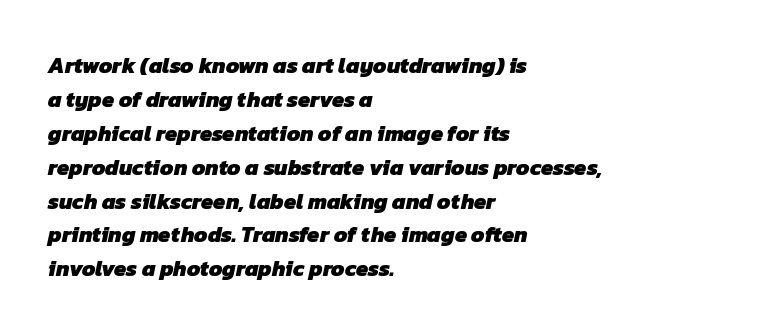
{"bold": "yes", "underline": "no", "align": "left", "line_spacing": "normal", "line_spacing_ratio": 1.54, "letter_spacing": "normal", "letter_spacing_em": 0.0, "glyph_px": 22}
